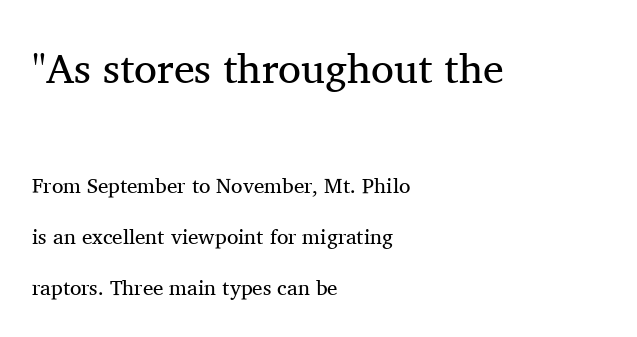
Q: Is the text bold? A: No.
Q: Is the text italic (slanted)? A: No, it is upright.
Q: Is the typeface a serif or a sans-serif typeface? A: Serif.
Q: Is the text underlined? A: No.
Q: How is the paragraph aligned? A: Left-aligned.
Q: Is the spacing between letters normal or unusually wide? A: Normal.
Q: Is the spacing between lines tight, normal or loose? A: Loose.
Q: Which block of text is set in a larger size, the first (top) or the second (bottom)? A: The first (top) one.
Q: Width (condensed, normal, or wide)? A: Normal.
Q: Stroke contrast? A: Medium.
Q: x-height? A: Medium.
Q: Monospaced? A: No.
